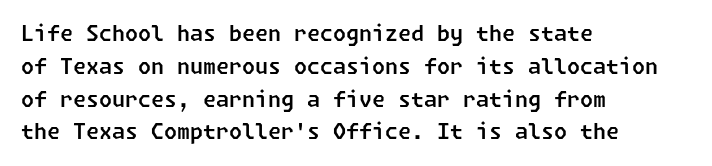
Q: Is the text underlined? A: No.
Q: How is the paragraph aligned? A: Left-aligned.
Q: Is the spacing between letters normal or unusually wide? A: Normal.
Q: Is the spacing between lines tight, normal or loose? A: Normal.
